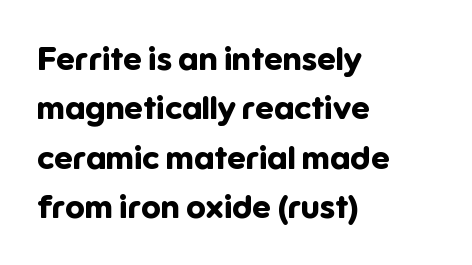
Q: Is the text bold? A: Yes.
Q: Is the text italic (slanted)? A: No, it is upright.
Q: Is the typeface a serif or a sans-serif typeface? A: Sans-serif.
Q: Is the text underlined? A: No.
Q: How is the paragraph aligned? A: Left-aligned.
Q: Is the spacing between letters normal or unusually wide? A: Normal.
Q: Is the spacing between lines tight, normal or loose? A: Normal.
Q: Width (condensed, normal, or wide)? A: Normal.
Q: Stroke contrast? A: Low.
Q: x-height? A: Medium.
Q: Monospaced? A: No.
